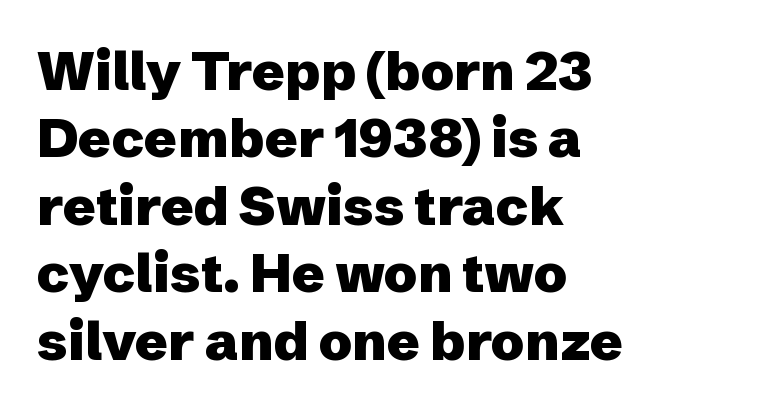
{"serif": "no", "italic": "no", "bold": "yes", "weight": "heavy", "width": "normal", "stroke_contrast": "low", "x_height": "medium", "monospaced": "no", "underline": "no", "align": "left", "line_spacing": "normal", "line_spacing_ratio": 1.25, "letter_spacing": "normal", "letter_spacing_em": 0.0, "glyph_px": 54}
